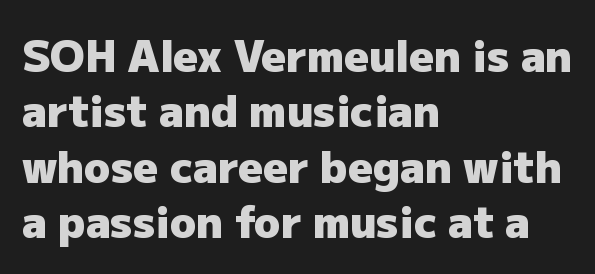
{"serif": "no", "italic": "no", "bold": "yes", "weight": "heavy", "width": "normal", "stroke_contrast": "low", "x_height": "medium", "monospaced": "no", "underline": "no", "align": "left", "line_spacing": "normal", "line_spacing_ratio": 1.29, "letter_spacing": "normal", "letter_spacing_em": 0.0, "glyph_px": 43}
